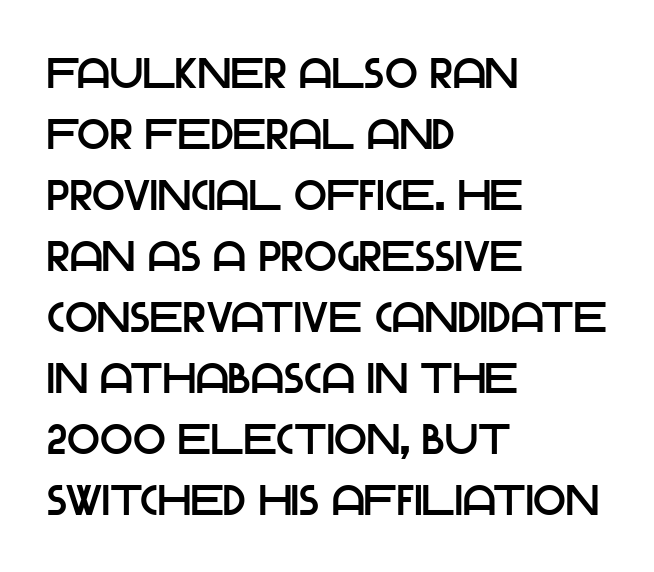
The image shows 43 px sans-serif type, upright; set left-aligned, normal line spacing (1.42x), normal letter spacing, not underlined; low stroke contrast and a large x-height.
